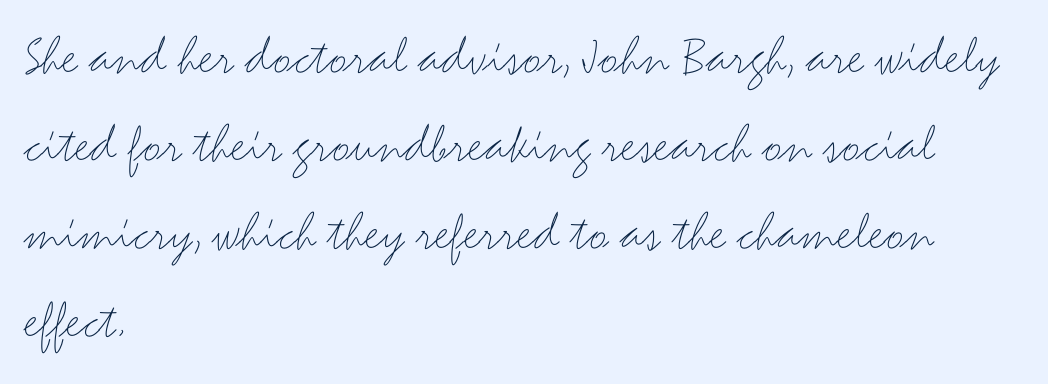
Q: Is the text bold? A: No.
Q: Is the text italic (slanted)? A: Yes.
Q: Is the typeface a serif or a sans-serif typeface? A: Sans-serif.
Q: Is the text underlined? A: No.
Q: How is the paragraph aligned? A: Left-aligned.
Q: Is the spacing between letters normal or unusually wide? A: Normal.
Q: Is the spacing between lines tight, normal or loose? A: Normal.
Q: Width (condensed, normal, or wide)? A: Wide.
Q: Stroke contrast? A: Medium.
Q: x-height? A: Small.
Q: Monospaced? A: No.
